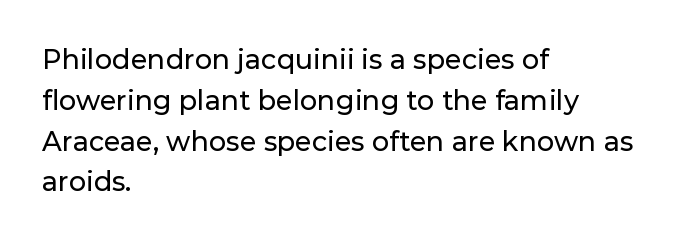
Q: Is the text italic (slanted)? A: No, it is upright.
Q: Is the text underlined? A: No.
Q: How is the paragraph aligned? A: Left-aligned.
Q: Is the spacing between letters normal or unusually wide? A: Normal.
Q: Is the spacing between lines tight, normal or loose? A: Normal.
